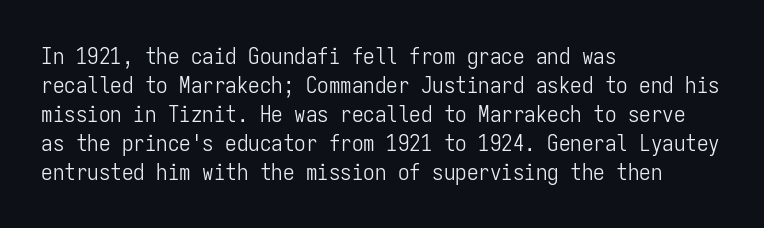
{"italic": "no", "bold": "no", "underline": "no", "align": "left", "line_spacing": "normal", "line_spacing_ratio": 1.26, "letter_spacing": "normal", "letter_spacing_em": 0.0, "glyph_px": 23}
